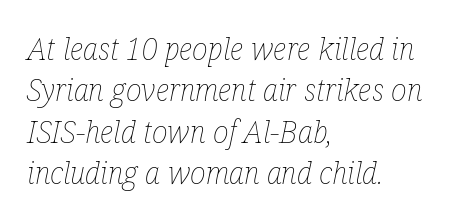
A student would call this left alignment; a typographer would say flush left, rag right. You could not count columns in this text — the font is proportionally spaced. The area under the type is left untouched. Vertical spacing — default. Caption: standard tracking, unaltered. Every character sits at an angle, as italics do.
